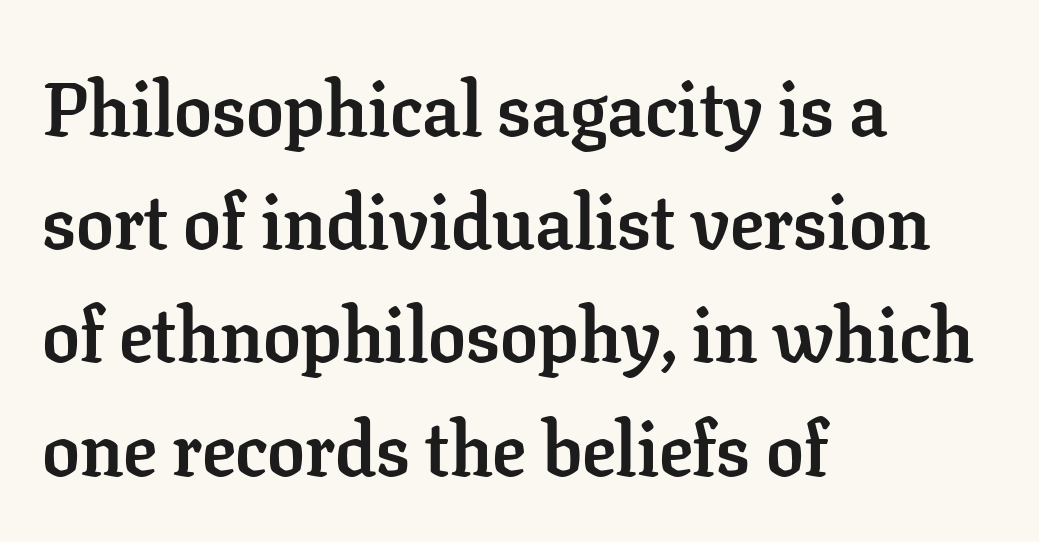
The image shows 75 px semibold serif type, upright; set left-aligned, normal line spacing (1.51x), normal letter spacing, not underlined; low stroke contrast and a medium x-height.
